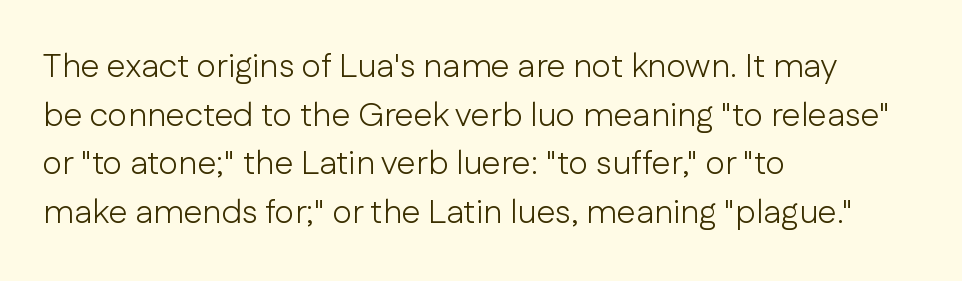
Q: Is the text bold? A: No.
Q: Is the text italic (slanted)? A: No, it is upright.
Q: Is the typeface a serif or a sans-serif typeface? A: Sans-serif.
Q: Is the text underlined? A: No.
Q: How is the paragraph aligned? A: Left-aligned.
Q: Is the spacing between letters normal or unusually wide? A: Normal.
Q: Is the spacing between lines tight, normal or loose? A: Normal.
Q: Width (condensed, normal, or wide)? A: Normal.
Q: Stroke contrast? A: Low.
Q: x-height? A: Medium.
Q: Monospaced? A: No.
